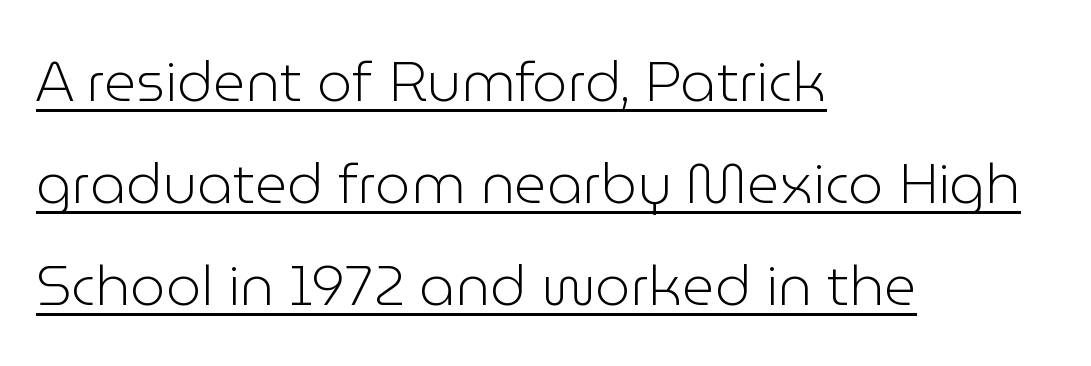
Reading down the block, your eye returns to a fixed left position each line. Does the lettering tilt? It doesn't — this is upright. Bold? No — there's no thickening of the strokes. Character widths vary here, with narrow letters taking less room than wide ones. The text was rendered using a sans face with plain stroke endings. This sample carries an underscore along the baseline area.
